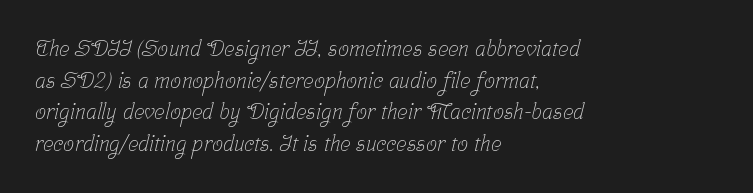
{"bold": "no", "underline": "no", "align": "left", "line_spacing": "normal", "line_spacing_ratio": 1.44, "letter_spacing": "normal", "letter_spacing_em": 0.0, "glyph_px": 22}
